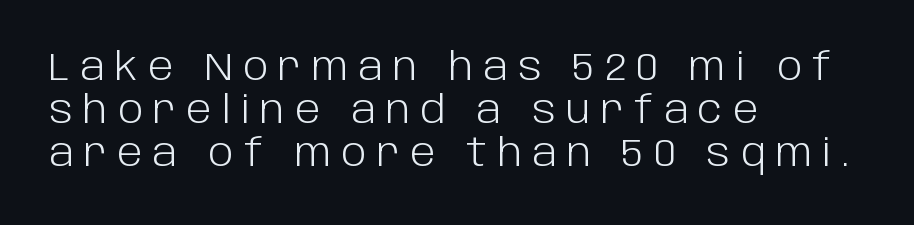
{"serif": "no", "italic": "no", "bold": "no", "weight": "light", "width": "normal", "stroke_contrast": "low", "x_height": "large", "monospaced": "no", "underline": "no", "align": "left", "line_spacing": "tight", "line_spacing_ratio": 1.13, "letter_spacing": "wide", "letter_spacing_em": 0.27, "glyph_px": 38}
